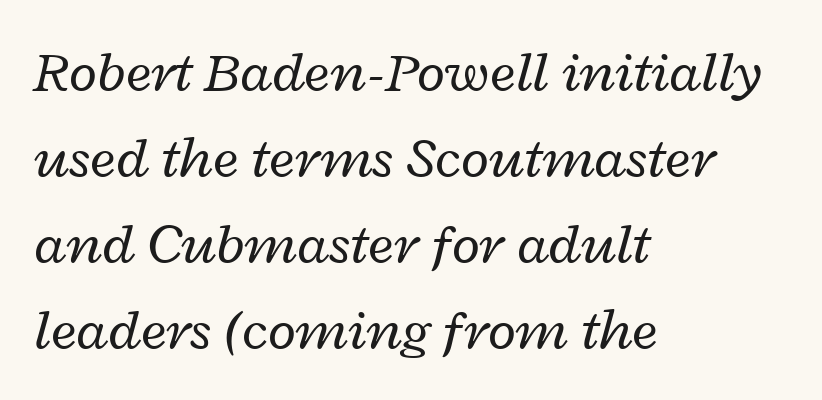
{"italic": "yes", "lean": "right", "slant_degrees": 12, "bold": "no", "weight": "regular", "width": "wide", "stroke_contrast": "low", "x_height": "medium", "monospaced": "no", "underline": "no", "align": "left", "line_spacing": "normal", "line_spacing_ratio": 1.48, "letter_spacing": "normal", "letter_spacing_em": 0.0, "glyph_px": 58}
